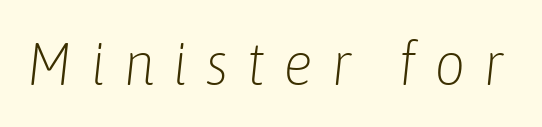
{"italic": "yes", "lean": "right", "slant_degrees": 6, "bold": "no", "weight": "light", "width": "condensed", "stroke_contrast": "low", "x_height": "medium", "monospaced": "no", "underline": "no", "letter_spacing": "wide", "letter_spacing_em": 0.29, "glyph_px": 61}
